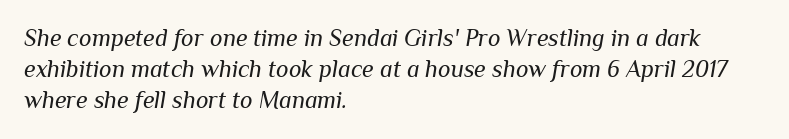
Q: Is the text bold? A: No.
Q: Is the text italic (slanted)? A: Yes, it leans right by about 10 degrees.
Q: Is the text underlined? A: No.
Q: How is the paragraph aligned? A: Left-aligned.
Q: Is the spacing between letters normal or unusually wide? A: Normal.
Q: Is the spacing between lines tight, normal or loose? A: Normal.
